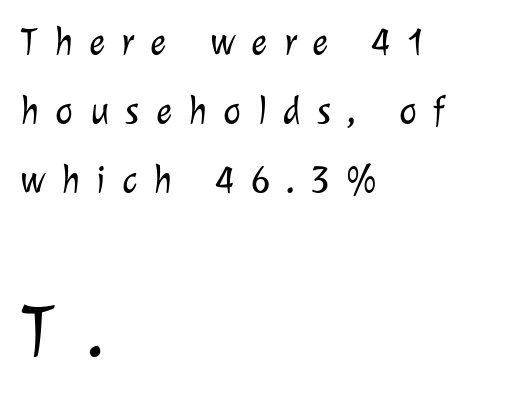
The image shows 75 px light sans-serif type; set left-aligned, line spacing 1.82x, unusually wide letter spacing (+0.43 em), not underlined; the second (bottom) block is 1.97x larger; low stroke contrast and a medium x-height.
